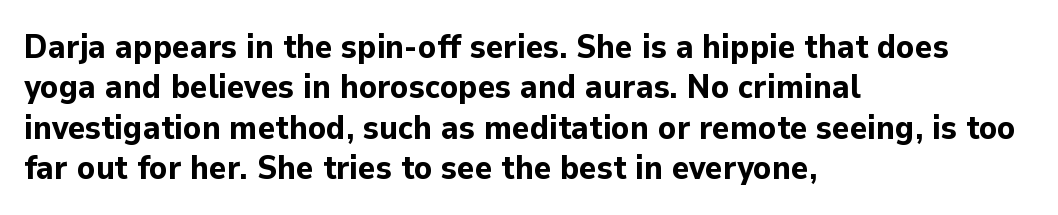
{"serif": "no", "italic": "no", "bold": "yes", "weight": "bold", "width": "normal", "stroke_contrast": "low", "x_height": "medium", "monospaced": "no", "underline": "no", "align": "left", "line_spacing_ratio": 1.22, "letter_spacing": "normal", "letter_spacing_em": 0.0, "glyph_px": 33}
